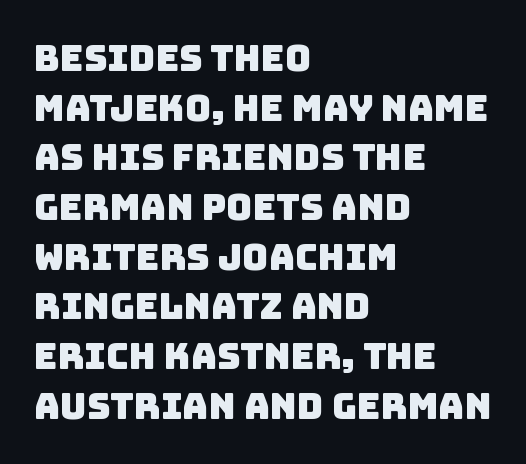
The image shows 36 px sans-serif type; set left-aligned, normal line spacing (1.38x), normal letter spacing, not underlined; low stroke contrast and a large x-height.
